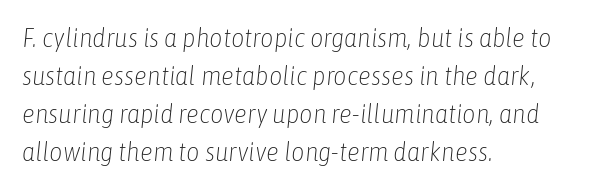
{"italic": "yes", "lean": "right", "slant_degrees": 6, "bold": "no", "underline": "no", "align": "left", "line_spacing": "normal", "line_spacing_ratio": 1.46, "letter_spacing": "normal", "letter_spacing_em": 0.0, "glyph_px": 26}
